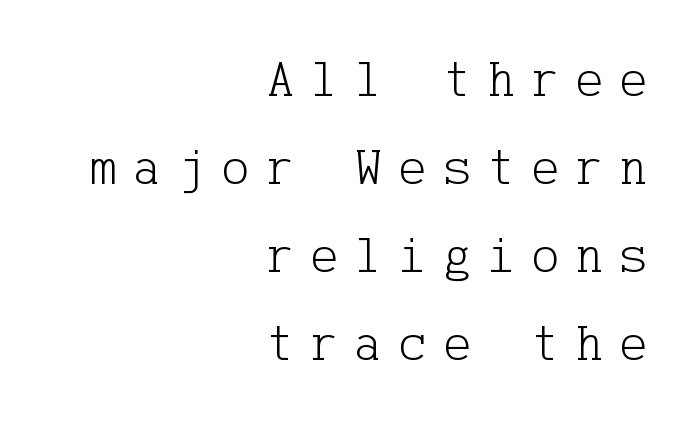
How are the letters spaced? Widely, with obvious added tracking. The baseline area is clear. Unbolded letterforms with no extra heft. Yep, those are serifs on the letters.
